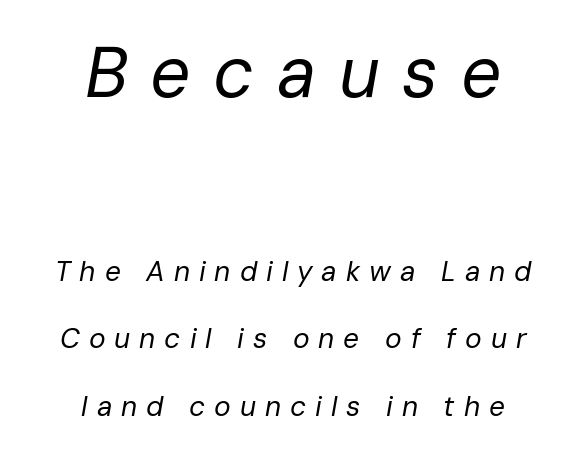
Quick note: italic. The face looks like a standard text weight, possibly lighter. Here the first block reads like a headline and the second like body copy. The compositor balanced each line on the midline. Has an underline been added? It has not.
